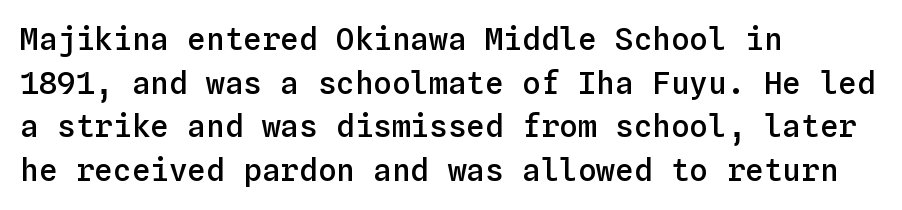
Q: Is the text bold? A: Semi-bold.
Q: Is the text italic (slanted)? A: No, it is upright.
Q: Is the text underlined? A: No.
Q: How is the paragraph aligned? A: Left-aligned.
Q: Is the spacing between letters normal or unusually wide? A: Normal.
Q: Is the spacing between lines tight, normal or loose? A: Normal.
Q: Width (condensed, normal, or wide)? A: Normal.
Q: Stroke contrast? A: Low.
Q: x-height? A: Medium.
Q: Monospaced? A: Yes.
